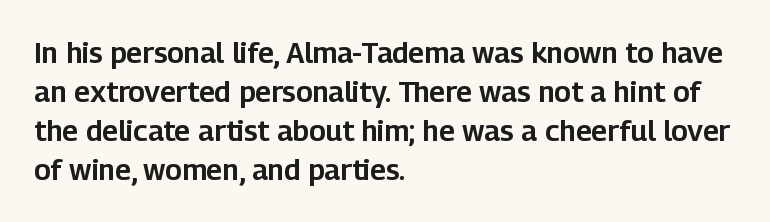
The image shows 29 px sans-serif type, upright; set left-aligned, normal line spacing (1.35x), normal letter spacing, not underlined; low stroke contrast and a medium x-height.
